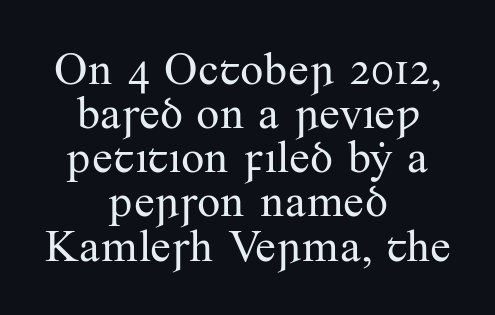
The lines are quadded center. Default kerning and tracking; the words read as compact shapes. If you measured baseline to baseline, you'd find a short distance. The strip under each line holds only bare page. The font sits on the lighter half of the weight spectrum, regular included. Observe the serifs anchoring each vertical stroke in this sample.
